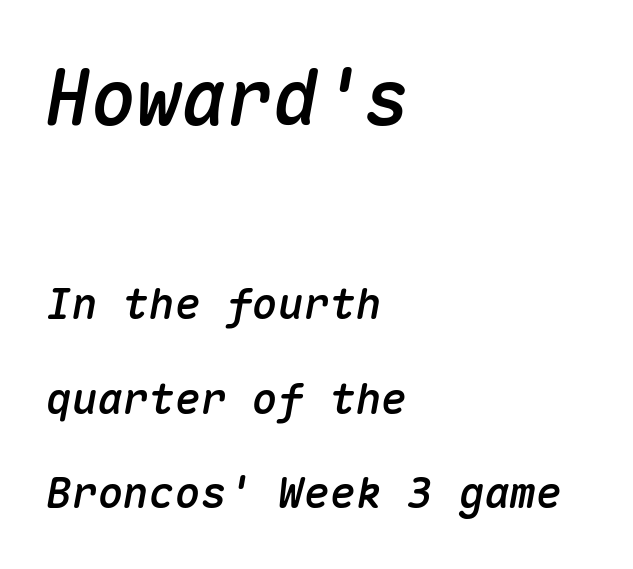
The image shows 76 px text type, italic (leaning right), monospaced; set left-aligned, loose line spacing (2.2x), normal letter spacing, not underlined; the first (top) block is 1.77x larger; medium stroke contrast and a medium x-height.
